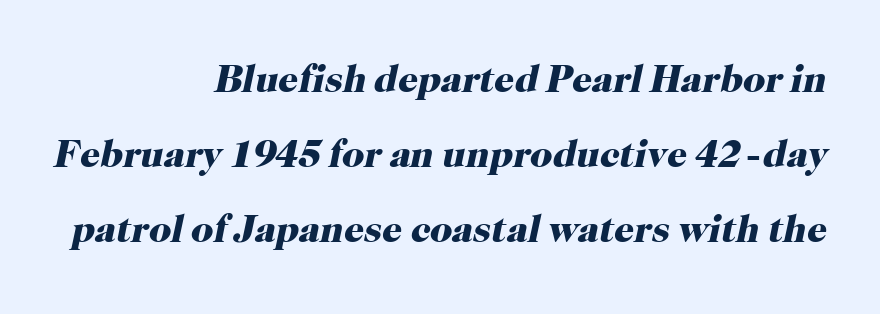
Q: Is the text bold? A: Yes.
Q: Is the text italic (slanted)? A: Yes, it leans right by about 12 degrees.
Q: Is the typeface a serif or a sans-serif typeface? A: Serif.
Q: Is the text underlined? A: No.
Q: How is the paragraph aligned? A: Right-aligned.
Q: Is the spacing between letters normal or unusually wide? A: Normal.
Q: Is the spacing between lines tight, normal or loose? A: Loose.
Q: Width (condensed, normal, or wide)? A: Normal.
Q: Stroke contrast? A: High.
Q: x-height? A: Medium.
Q: Monospaced? A: No.
